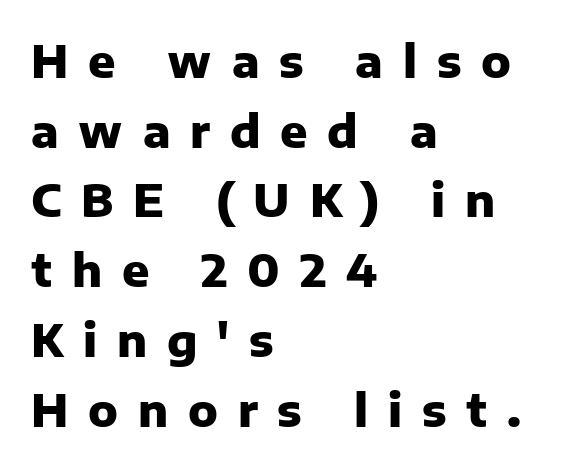
The image shows 45 px heavy sans-serif type, upright; set left-aligned, normal line spacing (1.55x), unusually wide letter spacing (+0.44 em), not underlined; low stroke contrast and a medium x-height.
